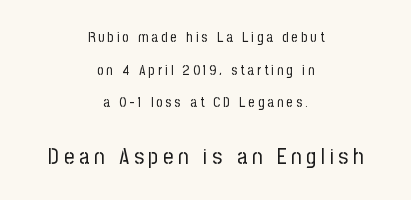
Q: Is the text bold? A: No.
Q: Is the text italic (slanted)? A: No, it is upright.
Q: Is the text underlined? A: No.
Q: How is the paragraph aligned? A: Centered.
Q: Is the spacing between letters normal or unusually wide? A: Unusually wide.
Q: Is the spacing between lines tight, normal or loose? A: Loose.
Q: Which block of text is set in a larger size, the first (top) or the second (bottom)? A: The second (bottom) one.
